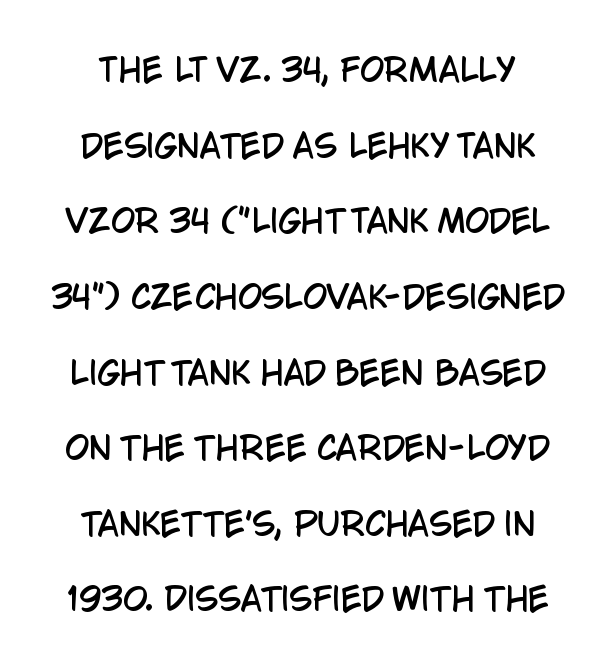
Does the type have serifs? No, each stem ends abruptly. A great deal of white space separates one row of letters from the next. Here the designer chose a conventional face with non-uniform glyph widths. The passage shown has conventional tracking throughout. Posture: straight, roman, zero tilt.
